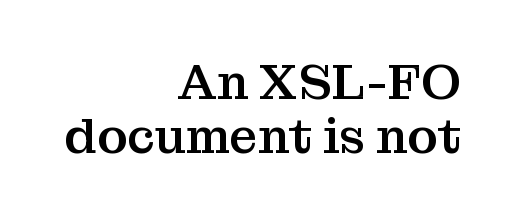
Think of a printed novel: that variable character pitch is what you see here. The rendering anchors every line to the right-hand side. Type without underlining. Each word holds together tightly as a unit, with standard inter-letter gaps.
